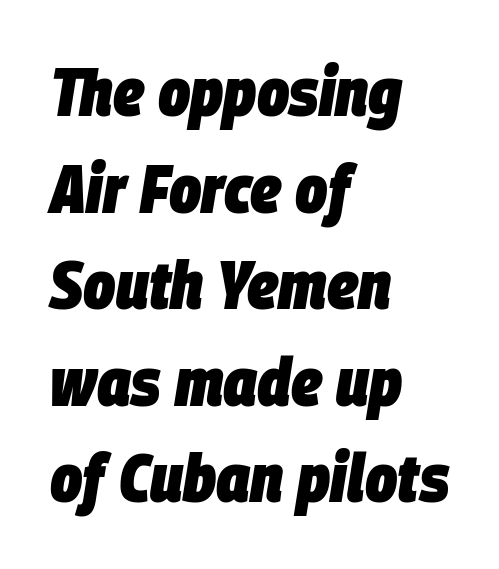
Where is the straight margin? On the left. Weight: bold. Notice how descenders clear the ascenders below comfortably — that's standard leading. Here the glyphs are tracked normally, forming tight word shapes. Here the designer chose a conventional face with non-uniform glyph widths.
